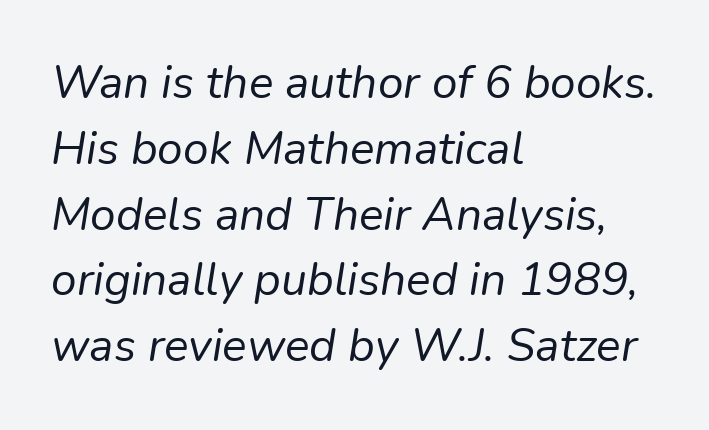
Q: Is the text bold? A: No.
Q: Is the text italic (slanted)? A: Yes, it leans right by about 9 degrees.
Q: Is the text underlined? A: No.
Q: How is the paragraph aligned? A: Left-aligned.
Q: Is the spacing between letters normal or unusually wide? A: Normal.
Q: Is the spacing between lines tight, normal or loose? A: Normal.
Q: Width (condensed, normal, or wide)? A: Normal.
Q: Stroke contrast? A: Low.
Q: x-height? A: Medium.
Q: Monospaced? A: No.
